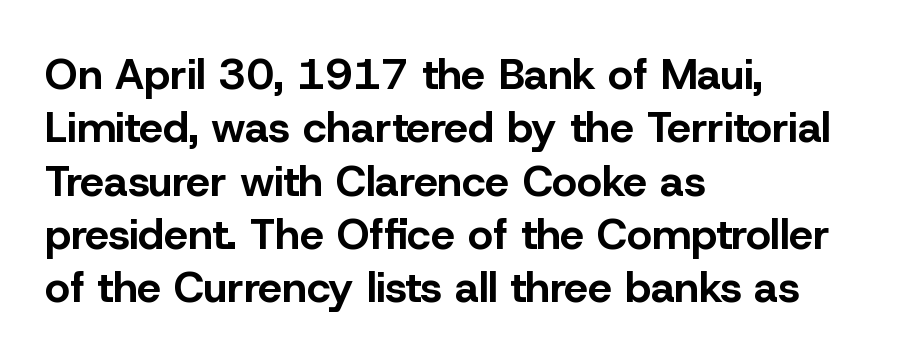
The characters display no serif detailing; their extremities are plain. No italicization has been applied; the sample stays upright. Heavy-handed strokes throughout: this text is bold. The face used here is proportionally spaced, like ordinary book or web type. Anything drawn beneath the words? Only blank space.
